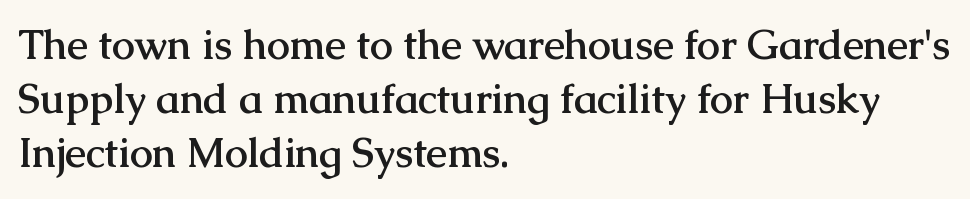
Q: Is the text bold? A: Yes.
Q: Is the text italic (slanted)? A: No, it is upright.
Q: Is the typeface a serif or a sans-serif typeface? A: Serif.
Q: Is the text underlined? A: No.
Q: How is the paragraph aligned? A: Left-aligned.
Q: Is the spacing between letters normal or unusually wide? A: Normal.
Q: Is the spacing between lines tight, normal or loose? A: Normal.
Q: Width (condensed, normal, or wide)? A: Normal.
Q: Stroke contrast? A: Medium.
Q: x-height? A: Medium.
Q: Monospaced? A: No.
